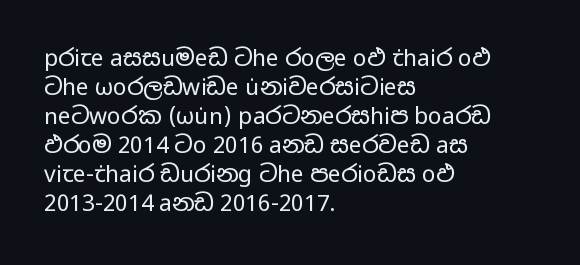
{"italic": "no", "bold": "no", "underline": "no", "align": "left", "line_spacing": "normal", "line_spacing_ratio": 1.26, "letter_spacing": "normal", "letter_spacing_em": 0.0, "glyph_px": 23}
